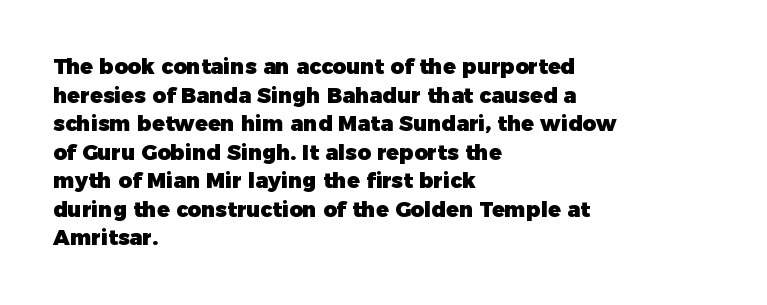
Notice how descenders clear the ascenders below comfortably — that's standard leading. Clear beneath every line of the passage. These lines are set flush left with a ragged right edge. The type sits square on the baseline with zero lean. Each word holds together tightly as a unit, with standard inter-letter gaps.
